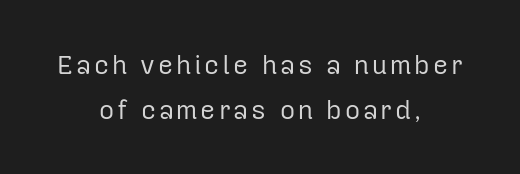
Q: Is the text bold? A: No.
Q: Is the text italic (slanted)? A: No, it is upright.
Q: Is the text underlined? A: No.
Q: How is the paragraph aligned? A: Centered.
